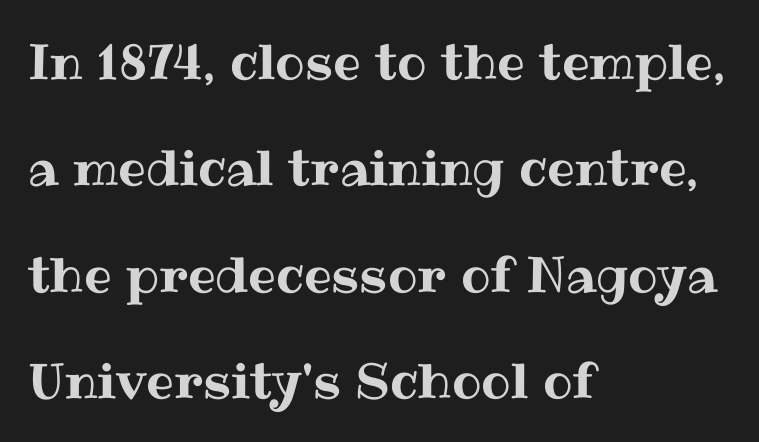
Does extra space separate the letters? No, they use regular spacing. The passage shown stacks its lines with a broad gap. Layout note: lines flush left. Note the varied advance widths — an 'i' is clearly narrower than an 'm'.
